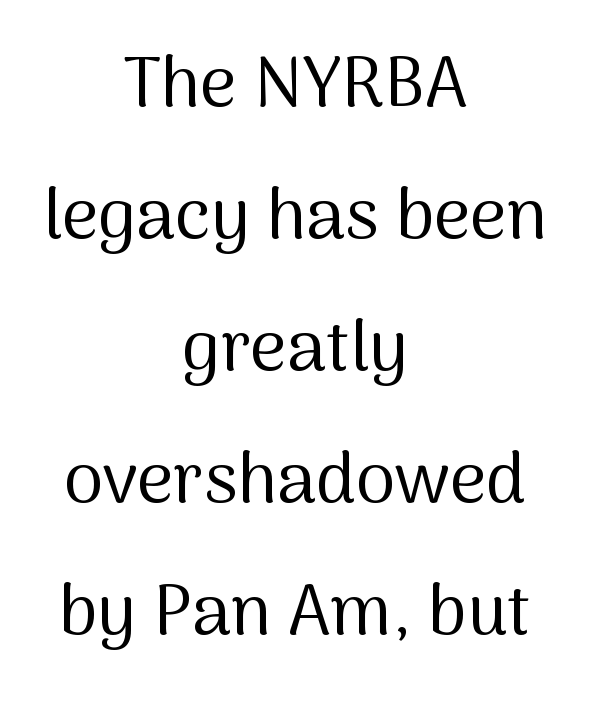
The image shows 71 px regular-weight sans-serif type, upright; set centered, line spacing 1.86x, normal letter spacing, not underlined; medium stroke contrast and a medium x-height.
